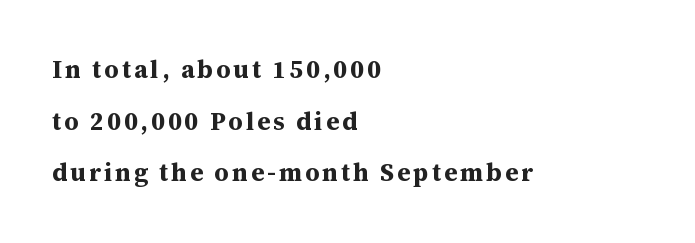
The image shows 25 px bold type, upright; set left-aligned, loose line spacing (2.07x), not underlined.
